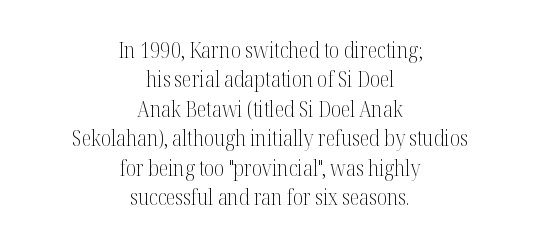
{"italic": "no", "bold": "no", "underline": "no", "align": "center", "line_spacing": "normal", "line_spacing_ratio": 1.34, "letter_spacing": "normal", "letter_spacing_em": 0.0, "glyph_px": 22}
